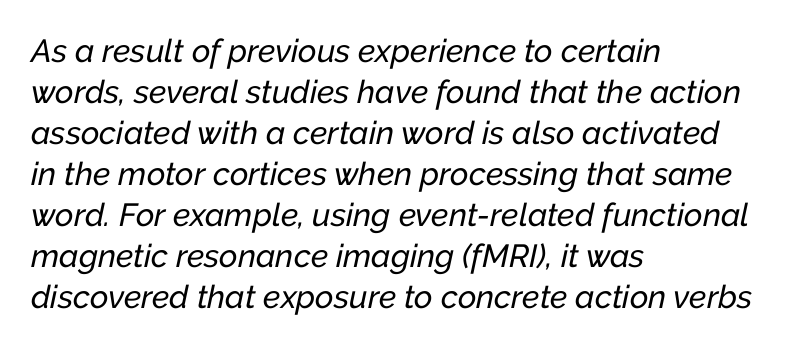
Q: Is the text italic (slanted)? A: Yes, it leans right by about 12 degrees.
Q: Is the text underlined? A: No.
Q: How is the paragraph aligned? A: Left-aligned.
Q: Is the spacing between letters normal or unusually wide? A: Normal.
Q: Is the spacing between lines tight, normal or loose? A: Normal.
Q: Width (condensed, normal, or wide)? A: Normal.
Q: Stroke contrast? A: Low.
Q: x-height? A: Medium.
Q: Monospaced? A: No.
